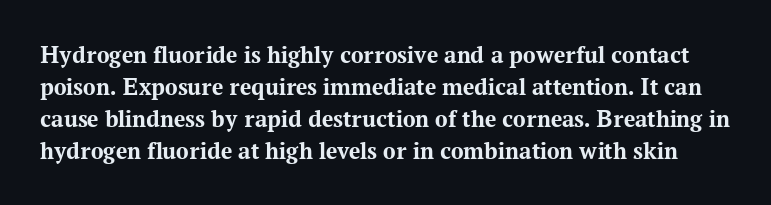
Each row of text sits above clean, open space. In terms of leading, this rendering sits right in the middle. Characters remain perfectly vertical along every line. The sample has been set heavy, in full bold. The horizontal fit of the characters is conventional and even.
